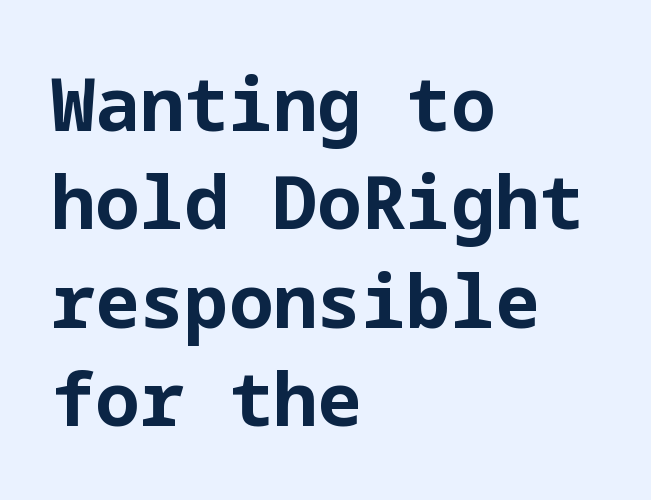
{"serif": "no", "italic": "no", "bold": "yes", "weight": "bold", "width": "normal", "stroke_contrast": "low", "x_height": "medium", "underline": "no", "align": "left", "line_spacing": "normal", "line_spacing_ratio": 1.33, "letter_spacing": "normal", "letter_spacing_em": 0.0, "glyph_px": 74}
